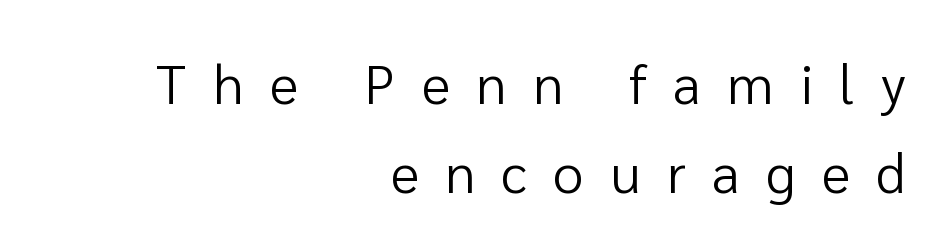
The image shows 55 px regular-weight sans-serif type, upright; set right-aligned, normal line spacing (1.62x), unusually wide letter spacing (+0.48 em), not underlined; low stroke contrast and a medium x-height.
